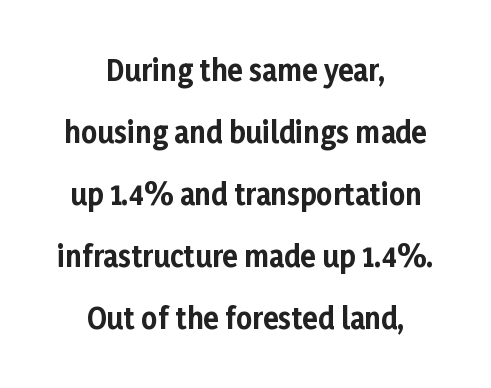
The image shows 28 px bold sans-serif type, upright; set centered, loose line spacing (2.21x), normal letter spacing, not underlined; low stroke contrast and a medium x-height.
